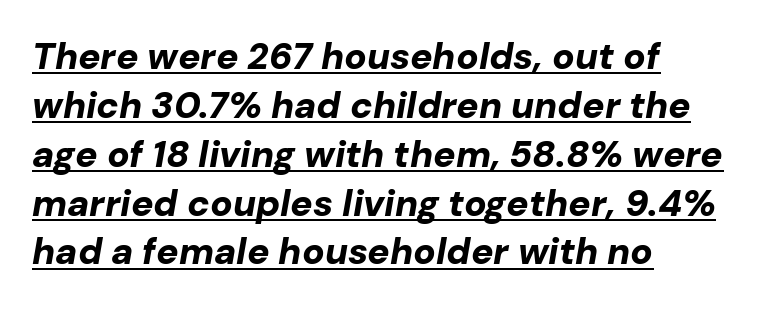
{"italic": "yes", "lean": "right", "slant_degrees": 10, "bold": "yes", "weight": "bold", "width": "normal", "stroke_contrast": "low", "x_height": "medium", "monospaced": "no", "underline": "yes", "align": "left", "line_spacing": "normal", "line_spacing_ratio": 1.32, "letter_spacing": "normal", "letter_spacing_em": 0.0, "glyph_px": 37}
